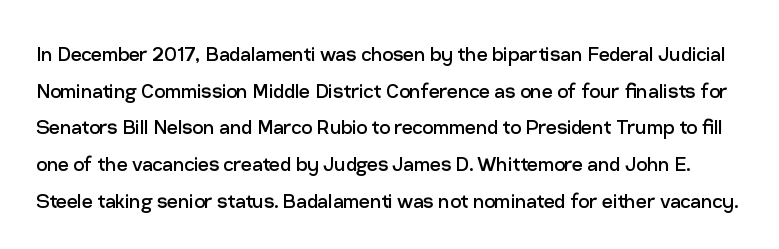
{"italic": "no", "bold": "no", "underline": "no", "line_spacing": "normal", "line_spacing_ratio": 1.53, "letter_spacing": "normal", "letter_spacing_em": 0.0, "glyph_px": 24}
